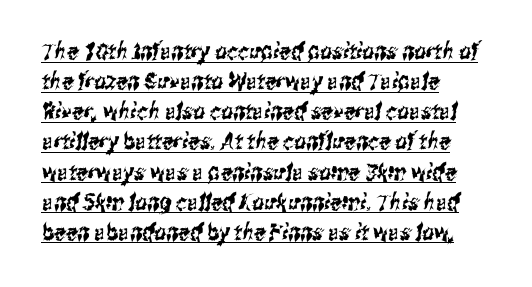
{"underline": "yes", "align": "left", "line_spacing": "normal", "line_spacing_ratio": 1.31, "letter_spacing": "normal", "letter_spacing_em": 0.0, "glyph_px": 23}
